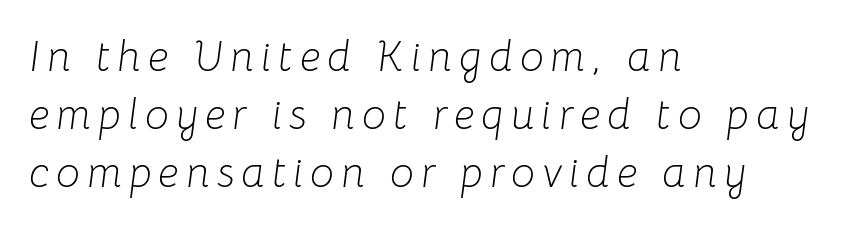
Q: Is the text bold? A: No.
Q: Is the text italic (slanted)? A: Yes, it leans right by about 8 degrees.
Q: Is the text underlined? A: No.
Q: How is the paragraph aligned? A: Left-aligned.
Q: Is the spacing between lines tight, normal or loose? A: Normal.
Q: Width (condensed, normal, or wide)? A: Normal.
Q: Stroke contrast? A: Low.
Q: x-height? A: Medium.
Q: Monospaced? A: No.
